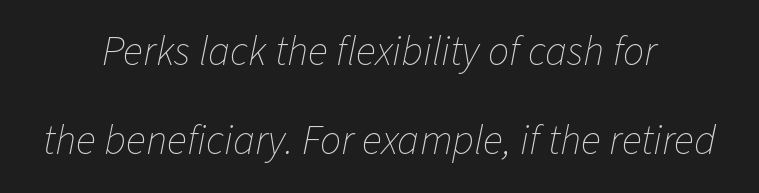
Tracking value appears to be zero — textbook default spacing. The space directly below the letters is spotless. It's the slanting kind of type. These lines are rendered in a variable-pitch font.
